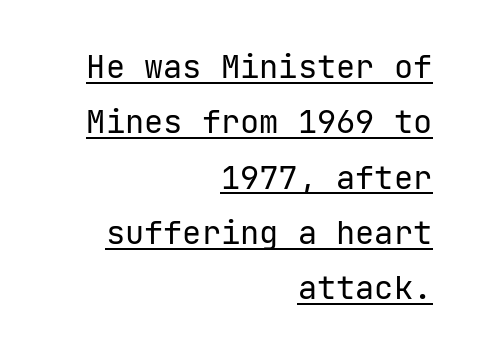
{"serif": "no", "italic": "no", "bold": "no", "weight": "regular", "width": "normal", "stroke_contrast": "low", "x_height": "medium", "underline": "yes", "align": "right", "line_spacing_ratio": 1.73, "letter_spacing": "normal", "letter_spacing_em": 0.0, "glyph_px": 32}
